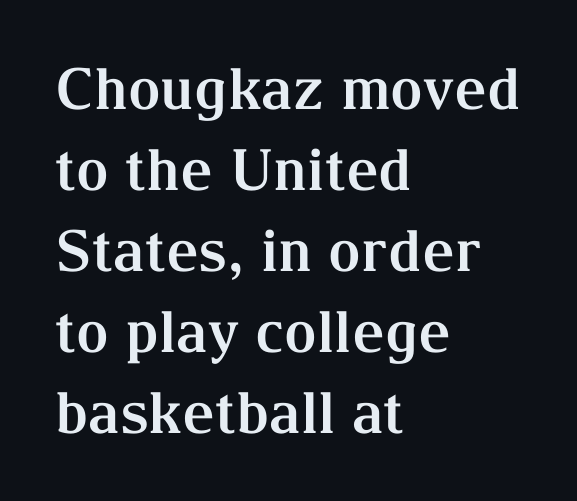
{"serif": "yes", "italic": "no", "bold": "yes", "weight": "bold", "width": "normal", "stroke_contrast": "medium", "x_height": "medium", "monospaced": "no", "underline": "no", "align": "left", "line_spacing": "normal", "line_spacing_ratio": 1.42, "letter_spacing": "normal", "letter_spacing_em": 0.0, "glyph_px": 57}
